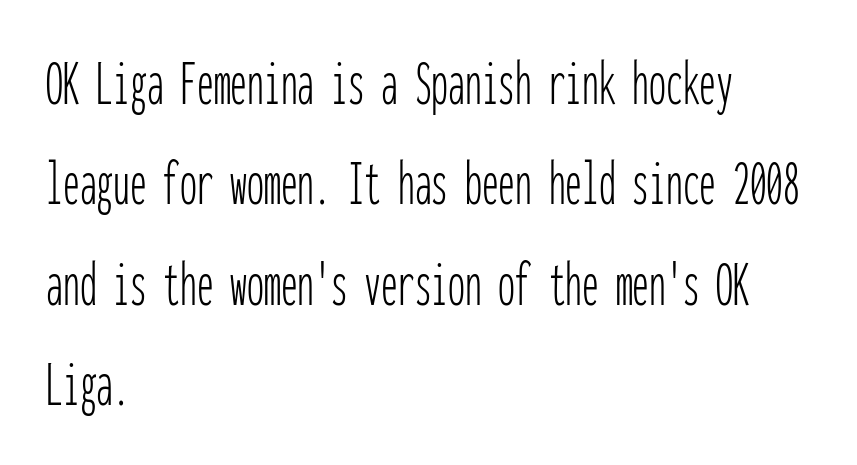
{"serif": "no", "italic": "no", "bold": "no", "weight": "thin", "width": "condensed", "stroke_contrast": "low", "x_height": "medium", "monospaced": "yes", "underline": "no", "align": "left", "line_spacing": "normal", "line_spacing_ratio": 1.5, "letter_spacing": "normal", "letter_spacing_em": 0.0, "glyph_px": 67}
